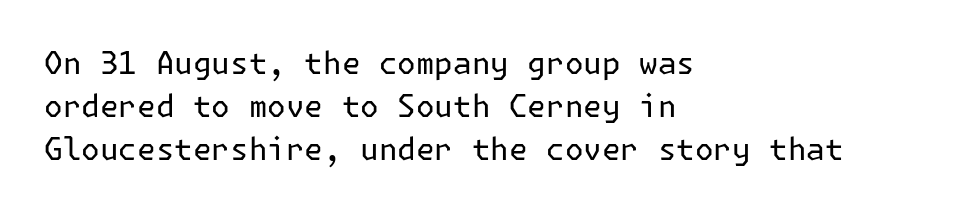
Font category for this specimen: sans-serif. This reads as an unemphasized weight, regular at the heaviest. Compared with a centered layout, this one pins lines to the left instead. The specimen reads as upright at a glance. The rendering keeps characters at their native spacing. Unmarked baselines from the first word to the last.
